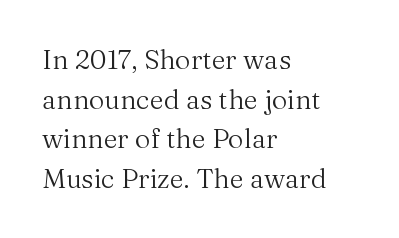
Notice how descenders clear the ascenders below comfortably — that's standard leading. Inter-character spacing is left at the font's built-in metrics. Bare-footed words on every line. The strokes are not fattened; the text isn't bold. A student would call this left alignment; a typographer would say flush left, rag right.
